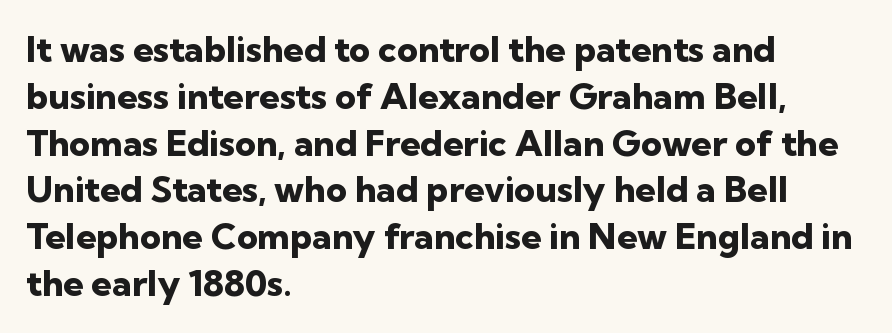
The image shows 36 px heavy sans-serif type, upright; set left-aligned, normal line spacing (1.3x), normal letter spacing, not underlined; low stroke contrast and a medium x-height.
